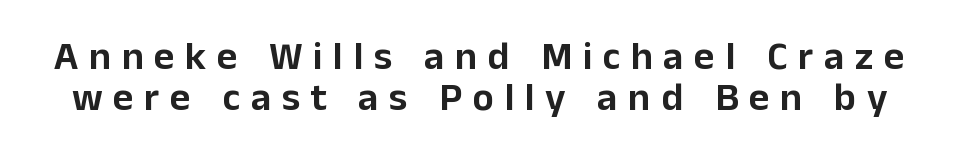
The image shows 40 px sans-serif type, upright; set tight line spacing (1.03x), unusually wide letter spacing (+0.26 em), not underlined; low stroke contrast and a medium x-height.
